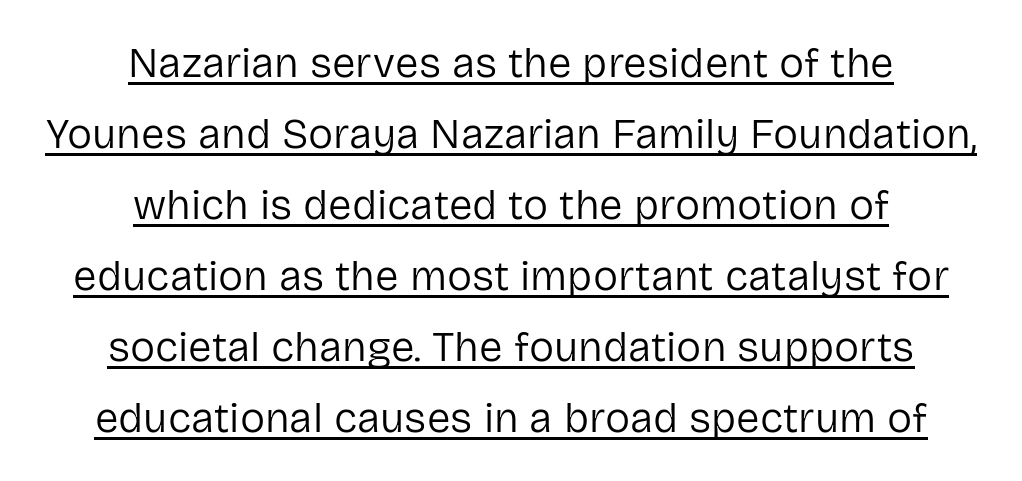
{"serif": "no", "italic": "no", "bold": "no", "weight": "regular", "width": "normal", "stroke_contrast": "low", "x_height": "medium", "monospaced": "no", "underline": "yes", "align": "center", "line_spacing": "normal", "line_spacing_ratio": 1.69, "letter_spacing": "normal", "letter_spacing_em": 0.0, "glyph_px": 42}
